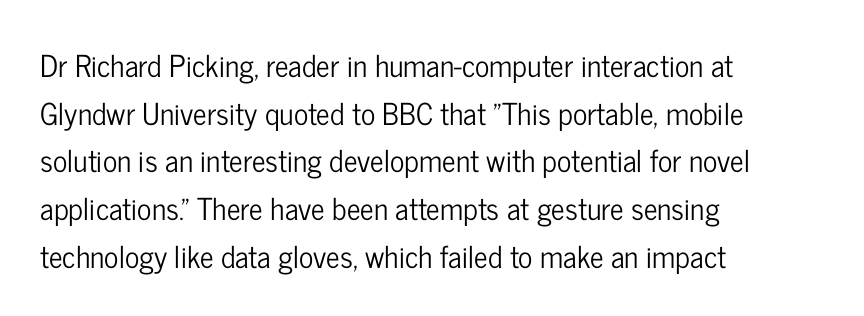
{"serif": "no", "italic": "no", "width": "condensed", "stroke_contrast": "low", "x_height": "medium", "monospaced": "no", "underline": "no", "align": "left", "line_spacing": "normal", "line_spacing_ratio": 1.59, "letter_spacing": "normal", "letter_spacing_em": 0.0, "glyph_px": 30}
